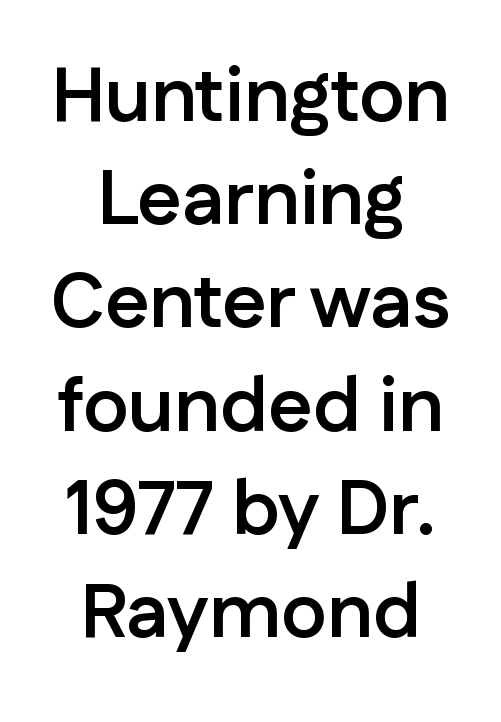
{"serif": "no", "italic": "no", "bold": "yes", "weight": "semibold", "width": "normal", "stroke_contrast": "low", "x_height": "medium", "monospaced": "no", "underline": "no", "align": "center", "line_spacing": "normal", "line_spacing_ratio": 1.34, "letter_spacing": "normal", "letter_spacing_em": 0.0, "glyph_px": 77}
